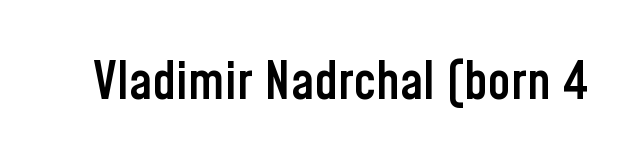
Q: Is the text bold? A: Semi-bold.
Q: Is the text italic (slanted)? A: No, it is upright.
Q: Is the typeface a serif or a sans-serif typeface? A: Sans-serif.
Q: Is the text underlined? A: No.
Q: Is the spacing between letters normal or unusually wide? A: Normal.
Q: Width (condensed, normal, or wide)? A: Condensed.
Q: Stroke contrast? A: Low.
Q: x-height? A: Medium.
Q: Monospaced? A: No.
